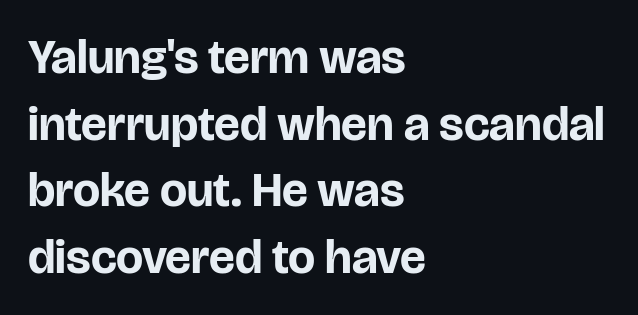
Each new line begins a customary step beneath the previous one. The font's upright variant was chosen for this text. Short and long lines alike share a common starting point at left. You could not count columns in this text — the font is proportionally spaced. This is sans-serif lettering, the kind often seen on screens and signage. The zone under the glyphs is completely vacant.
